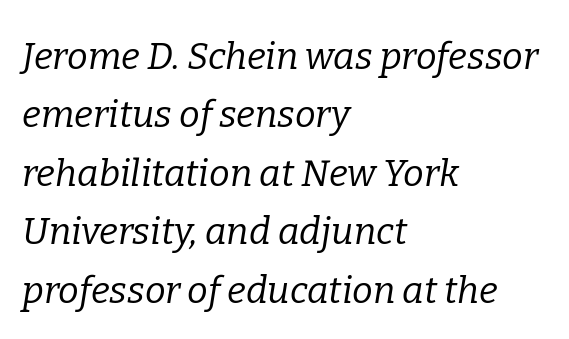
{"serif": "yes", "italic": "yes", "lean": "right", "slant_degrees": 9, "bold": "no", "weight": "regular", "width": "normal", "stroke_contrast": "low", "x_height": "medium", "monospaced": "no", "underline": "no", "align": "left", "line_spacing": "normal", "line_spacing_ratio": 1.58, "letter_spacing": "normal", "letter_spacing_em": 0.0, "glyph_px": 37}
